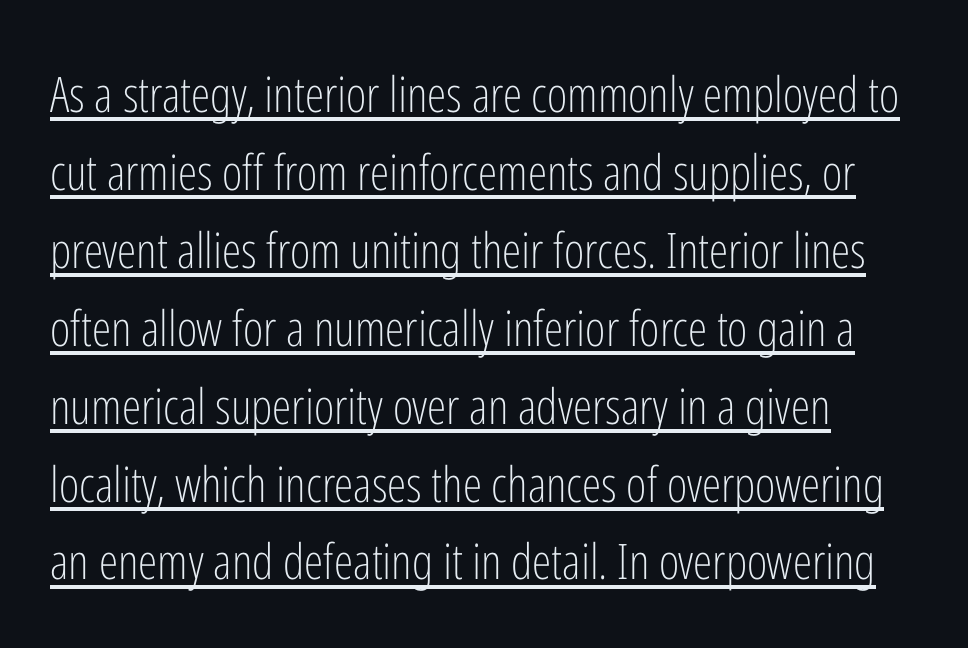
{"serif": "no", "italic": "no", "bold": "no", "weight": "light", "width": "condensed", "stroke_contrast": "low", "x_height": "medium", "monospaced": "no", "underline": "yes", "align": "left", "line_spacing": "normal", "line_spacing_ratio": 1.59, "letter_spacing": "normal", "letter_spacing_em": 0.0, "glyph_px": 49}
